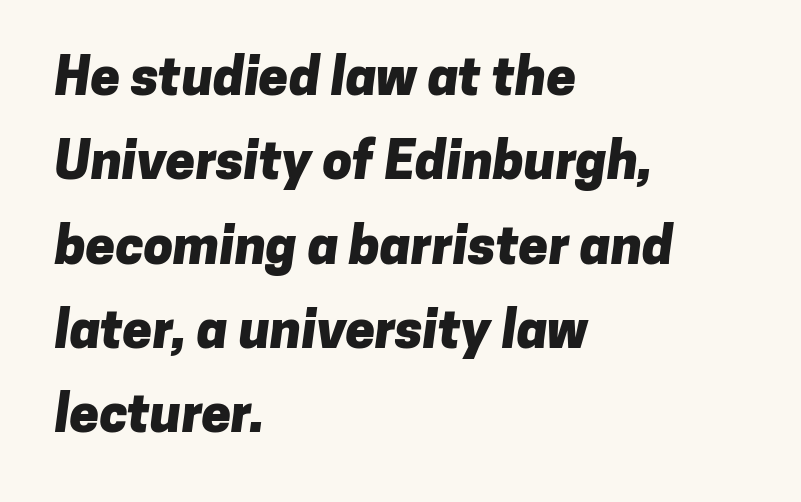
Q: Is the text bold? A: Yes.
Q: Is the typeface a serif or a sans-serif typeface? A: Sans-serif.
Q: Is the text underlined? A: No.
Q: How is the paragraph aligned? A: Left-aligned.
Q: Is the spacing between letters normal or unusually wide? A: Normal.
Q: Is the spacing between lines tight, normal or loose? A: Normal.
Q: Width (condensed, normal, or wide)? A: Normal.
Q: Stroke contrast? A: Low.
Q: x-height? A: Medium.
Q: Monospaced? A: No.
